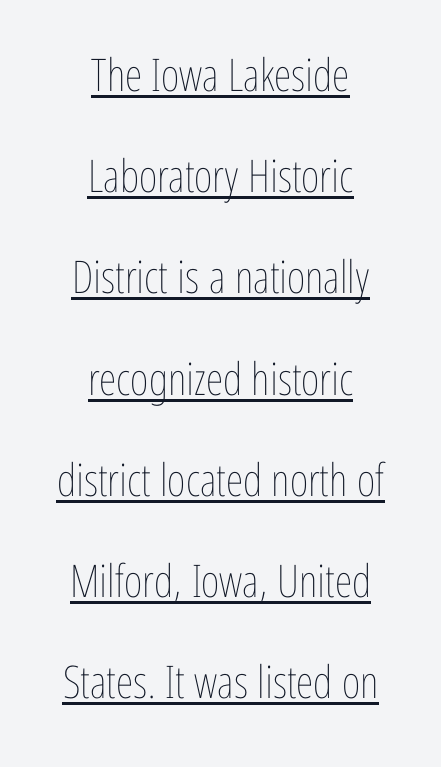
The image shows 45 px thin, condensed type, upright; set centered, loose line spacing (2.25x), normal letter spacing, underlined; low stroke contrast and a medium x-height.
